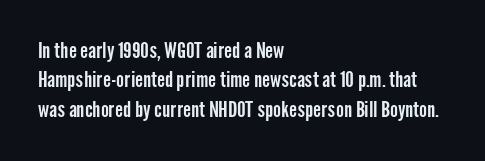
Q: Is the text italic (slanted)? A: No, it is upright.
Q: Is the text underlined? A: No.
Q: How is the paragraph aligned? A: Left-aligned.
Q: Is the spacing between letters normal or unusually wide? A: Normal.
Q: Is the spacing between lines tight, normal or loose? A: Normal.
